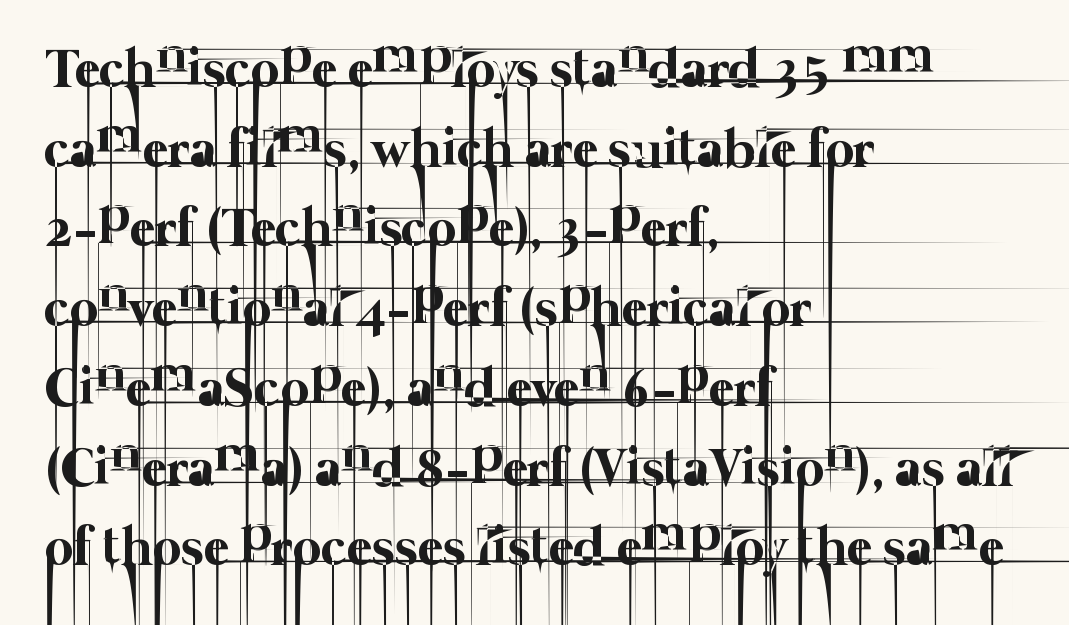
{"bold": "no", "weight": "thin", "width": "normal", "stroke_contrast": "low", "x_height": "medium", "monospaced": "no", "underline": "no", "align": "left", "line_spacing": "normal", "line_spacing_ratio": 1.45, "letter_spacing": "normal", "letter_spacing_em": 0.0, "glyph_px": 55}
